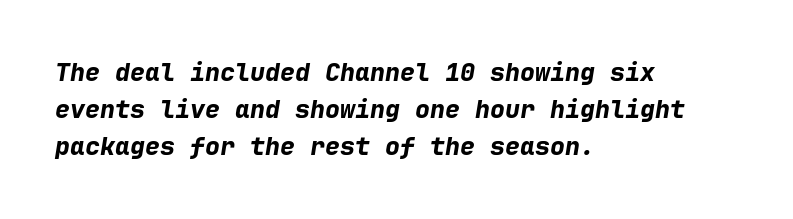
The image shows 25 px bold type, italic (leaning right); set left-aligned, normal line spacing (1.49x), normal letter spacing, not underlined.
